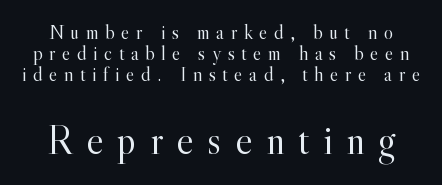
The image shows 41 px light serif type, upright; set tight line spacing (1.04x), unusually wide letter spacing (+0.33 em), not underlined; the second (bottom) block is 2.05x larger; a small x-height.
